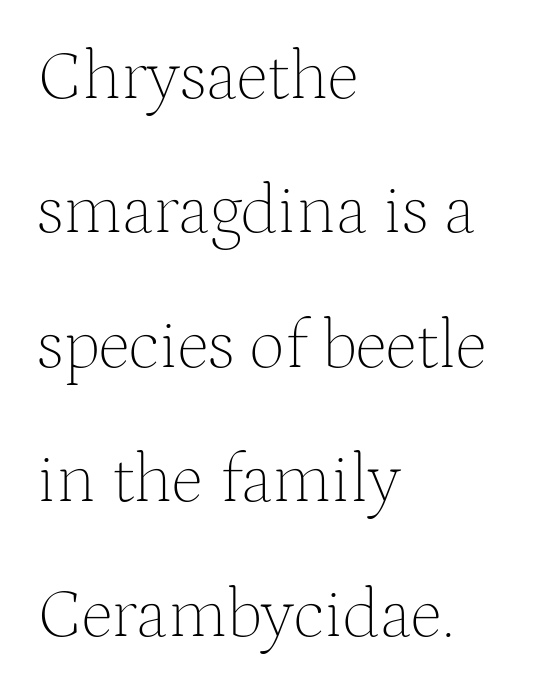
The image shows 70 px thin serif type, upright; set left-aligned, loose line spacing (1.92x), normal letter spacing, not underlined; medium stroke contrast and a medium x-height.
